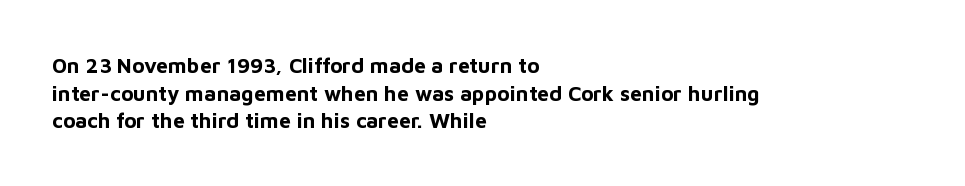
It's the straight-up-and-down kind of type. The words here are not underlined. Summary of vertical rhythm: regular, with standard interline spacing. Alignment: flush left. The rendering keeps characters at their native spacing.
